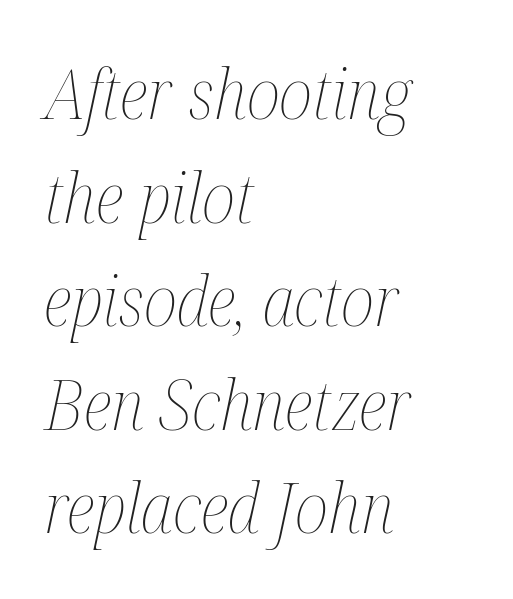
{"italic": "yes", "lean": "right", "slant_degrees": 12, "bold": "no", "weight": "thin", "width": "condensed", "stroke_contrast": "medium", "x_height": "medium", "monospaced": "no", "underline": "no", "align": "left", "line_spacing": "normal", "line_spacing_ratio": 1.48, "letter_spacing": "normal", "letter_spacing_em": 0.0, "glyph_px": 70}
